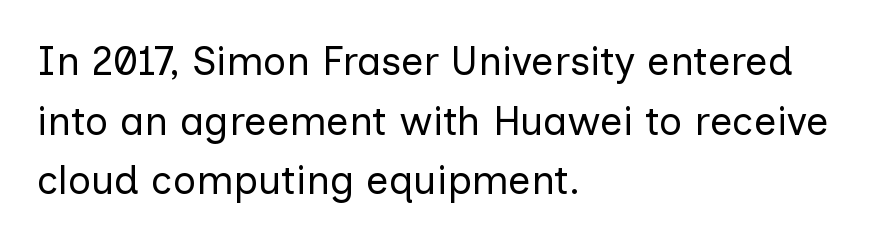
Q: Is the text bold? A: No.
Q: Is the text italic (slanted)? A: No, it is upright.
Q: Is the typeface a serif or a sans-serif typeface? A: Sans-serif.
Q: Is the text underlined? A: No.
Q: How is the paragraph aligned? A: Left-aligned.
Q: Is the spacing between letters normal or unusually wide? A: Normal.
Q: Is the spacing between lines tight, normal or loose? A: Normal.
Q: Width (condensed, normal, or wide)? A: Normal.
Q: Stroke contrast? A: Low.
Q: x-height? A: Medium.
Q: Monospaced? A: No.
